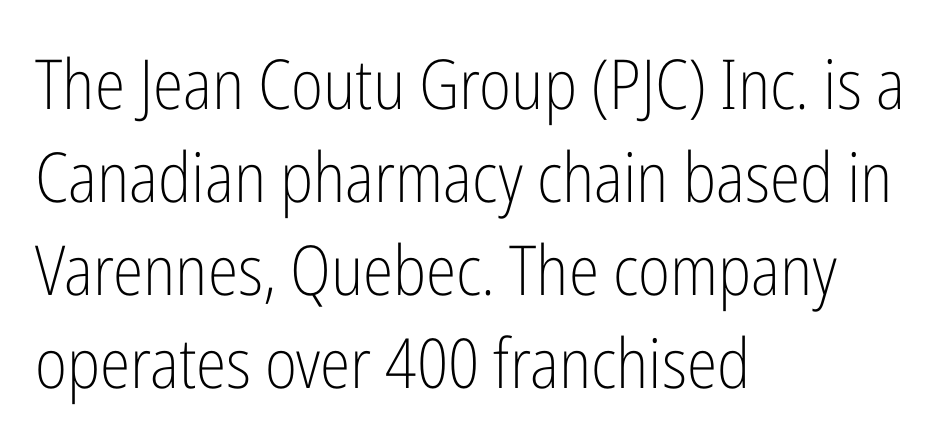
Notice how the passage keeps a crisp vertical edge on the left only. Font category for this specimen: sans-serif. No extra tracking has been applied to these lines. The foot of each line stays bare and open. The block of text has a typical density, with ordinary space between rows. Do the characters align in a grid? No, the font is proportional.
